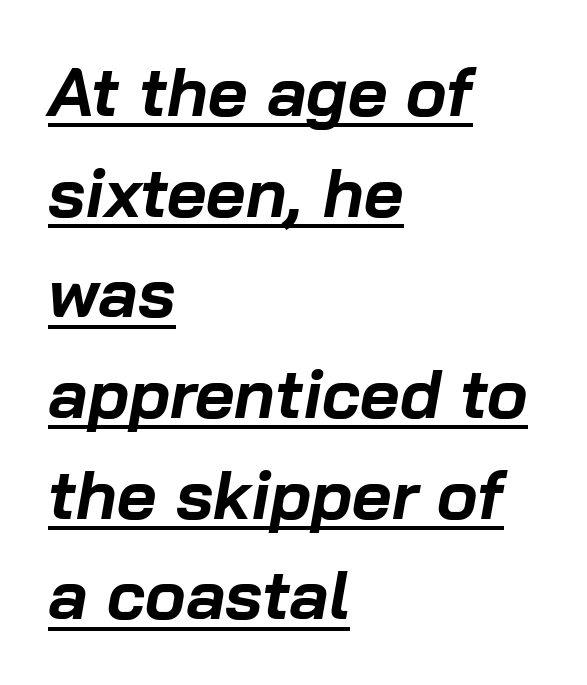
Q: Is the text bold? A: Yes.
Q: Is the text italic (slanted)? A: Yes, it leans right by about 10 degrees.
Q: Is the text underlined? A: Yes.
Q: How is the paragraph aligned? A: Left-aligned.
Q: Is the spacing between letters normal or unusually wide? A: Normal.
Q: Is the spacing between lines tight, normal or loose? A: Normal.
Q: Width (condensed, normal, or wide)? A: Normal.
Q: Stroke contrast? A: Low.
Q: x-height? A: Medium.
Q: Monospaced? A: No.
